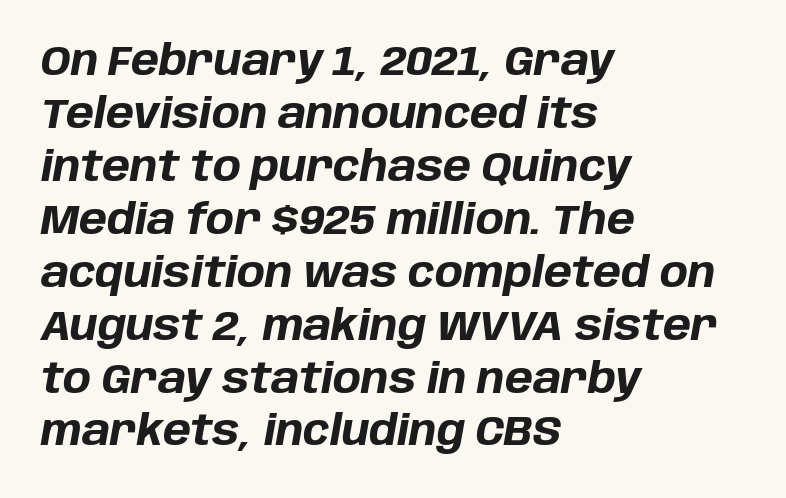
Anything drawn beneath the words? Only blank space. The lines in this sample share a left origin and differ only in where they stop. What stands out about the letter spacing? Nothing — it is the standard amount. Normally led — the rows are evenly, conventionally spaced.
